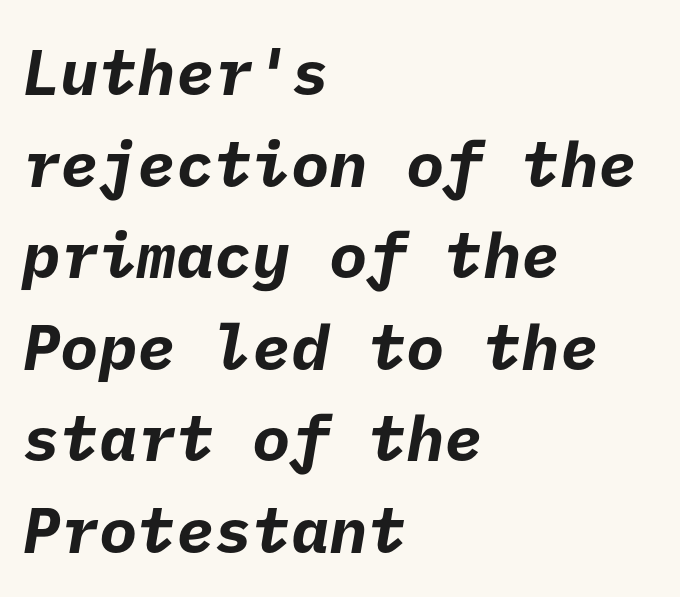
Q: Is the text bold? A: Yes.
Q: Is the typeface a serif or a sans-serif typeface? A: Sans-serif.
Q: Is the text underlined? A: No.
Q: How is the paragraph aligned? A: Left-aligned.
Q: Is the spacing between letters normal or unusually wide? A: Normal.
Q: Is the spacing between lines tight, normal or loose? A: Normal.
Q: Width (condensed, normal, or wide)? A: Normal.
Q: Stroke contrast? A: Low.
Q: x-height? A: Medium.
